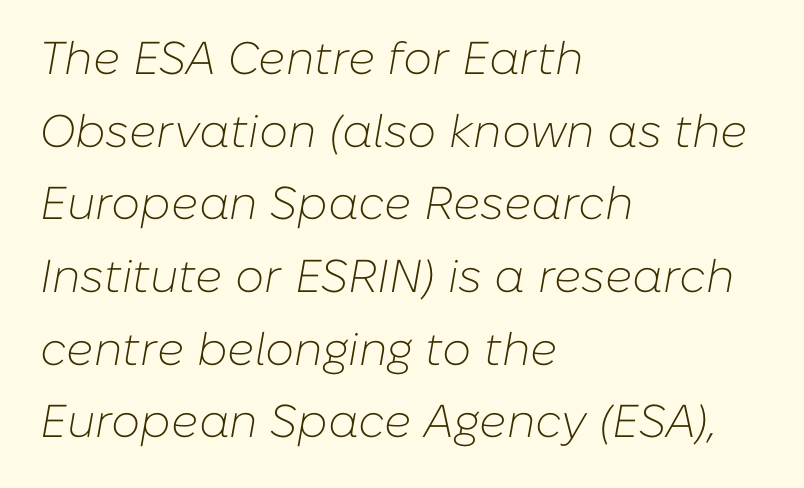
The image shows 46 px light type, italic (leaning right); set left-aligned, normal line spacing (1.58x), normal letter spacing, not underlined; low stroke contrast and a medium x-height.
